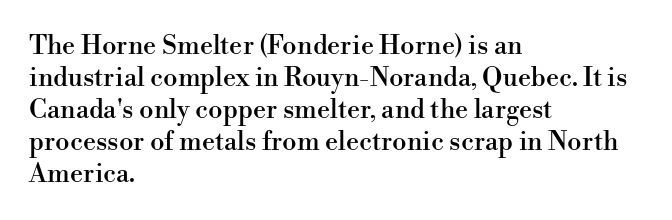
Standard letterfit; no display-style spreading of the glyphs. The string is rendered with underlining switched off. Compared with a centered layout, this one pins lines to the left instead. Vertical strokes here are truly vertical.
